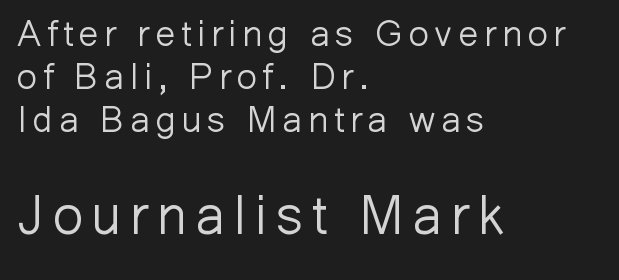
{"serif": "no", "italic": "no", "bold": "no", "weight": "light", "width": "normal", "stroke_contrast": "low", "x_height": "medium", "monospaced": "no", "underline": "no", "align": "left", "line_spacing_ratio": 1.2, "larger_block": "second", "size_ratio": 1.5, "glyph_px": 54}
